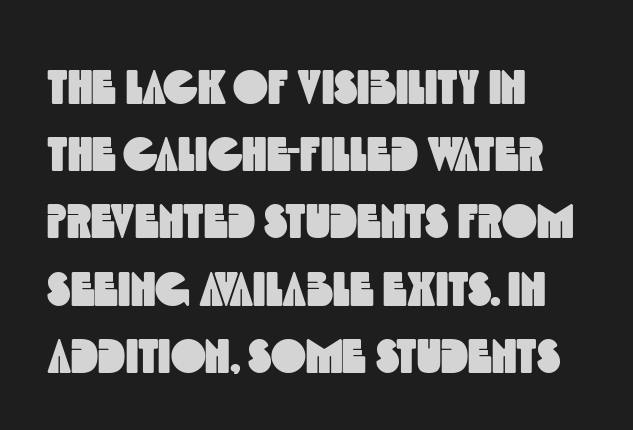
Q: Is the typeface a serif or a sans-serif typeface? A: Sans-serif.
Q: Is the text underlined? A: No.
Q: How is the paragraph aligned? A: Left-aligned.
Q: Is the spacing between letters normal or unusually wide? A: Normal.
Q: Is the spacing between lines tight, normal or loose? A: Normal.
Q: Width (condensed, normal, or wide)? A: Condensed.
Q: x-height? A: Large.
Q: Monospaced? A: No.
